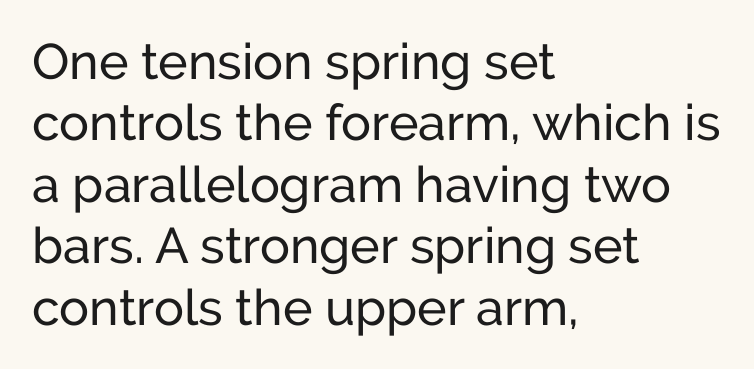
Q: Is the text bold? A: No.
Q: Is the text italic (slanted)? A: No, it is upright.
Q: Is the typeface a serif or a sans-serif typeface? A: Sans-serif.
Q: Is the text underlined? A: No.
Q: How is the paragraph aligned? A: Left-aligned.
Q: Is the spacing between letters normal or unusually wide? A: Normal.
Q: Width (condensed, normal, or wide)? A: Normal.
Q: Stroke contrast? A: Low.
Q: x-height? A: Medium.
Q: Monospaced? A: No.
